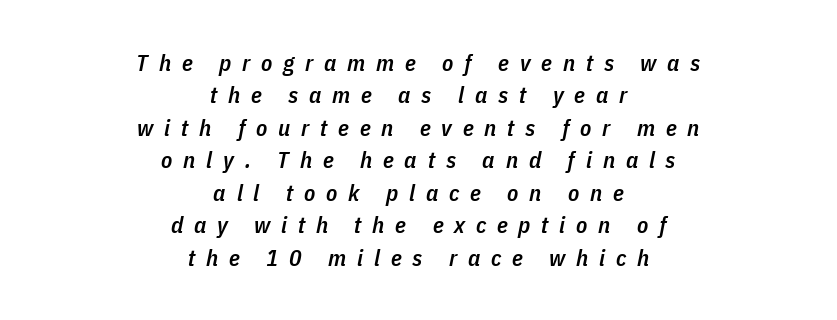
Q: Is the text bold? A: Semi-bold.
Q: Is the text italic (slanted)? A: Yes, it leans right by about 11 degrees.
Q: Is the text underlined? A: No.
Q: How is the paragraph aligned? A: Centered.
Q: Is the spacing between letters normal or unusually wide? A: Unusually wide.
Q: Is the spacing between lines tight, normal or loose? A: Normal.
